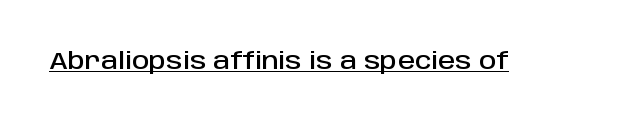
Q: Is the text italic (slanted)? A: No, it is upright.
Q: Is the text underlined? A: Yes.
Q: Is the spacing between letters normal or unusually wide? A: Normal.
